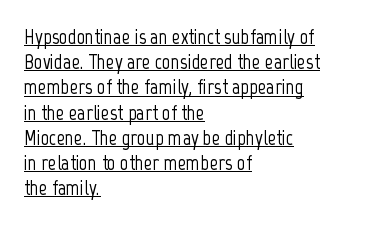
You can tell it's not italic because the verticals are truly vertical. Is the letter spacing exaggerated? No — it looks like the ordinary default. The sample's only ornament is a line tracing under the words. Compared with a centered layout, this one pins lines to the left instead.
